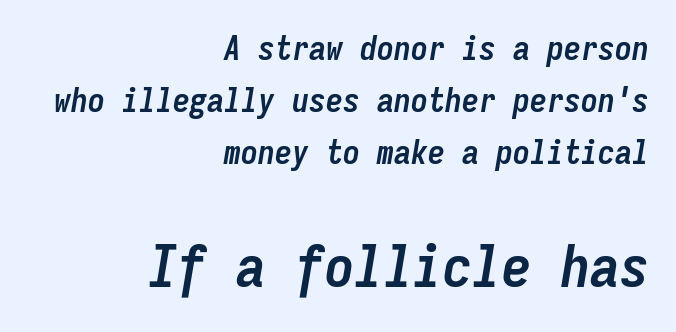
The image shows 59 px semibold, condensed type, italic (leaning right), monospaced; set right-aligned, normal line spacing (1.53x), normal letter spacing, not underlined; the second (bottom) block is 1.74x larger; low stroke contrast and a medium x-height.
